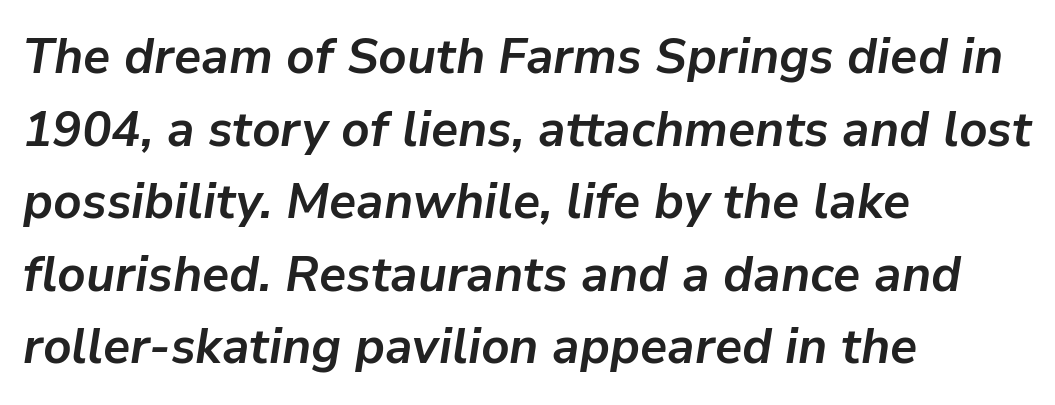
Q: Is the text bold? A: Yes.
Q: Is the text italic (slanted)? A: Yes, it leans right by about 9 degrees.
Q: Is the text underlined? A: No.
Q: How is the paragraph aligned? A: Left-aligned.
Q: Is the spacing between letters normal or unusually wide? A: Normal.
Q: Is the spacing between lines tight, normal or loose? A: Normal.
Q: Width (condensed, normal, or wide)? A: Normal.
Q: Stroke contrast? A: Low.
Q: x-height? A: Medium.
Q: Monospaced? A: No.
